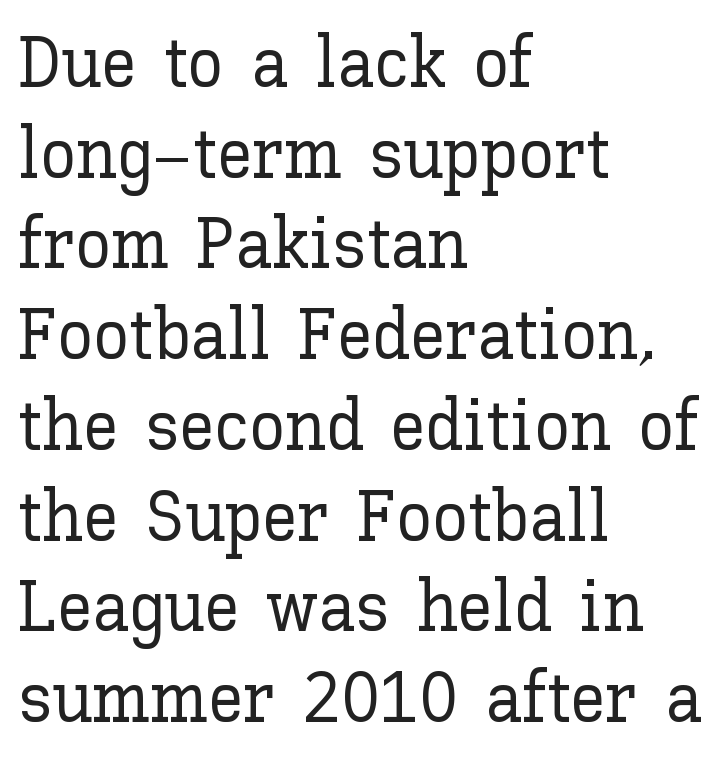
The image shows 72 px text type, upright; set left-aligned, normal line spacing (1.26x), normal letter spacing, not underlined; low stroke contrast and a medium x-height.
